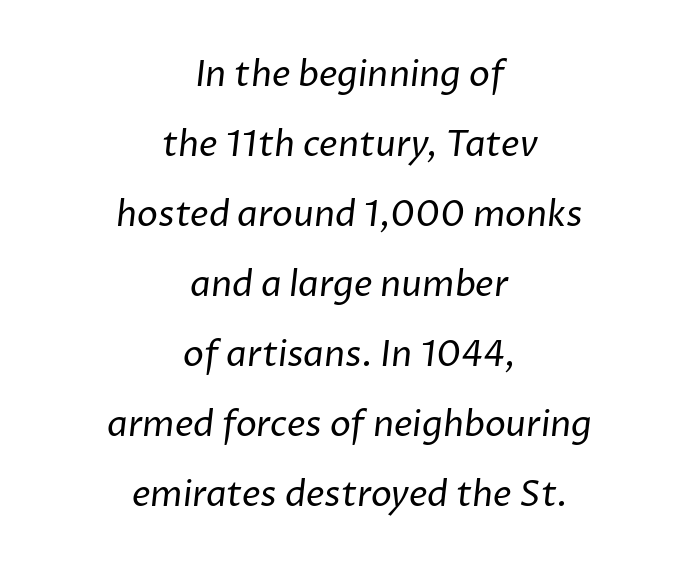
Q: Is the text bold? A: No.
Q: Is the typeface a serif or a sans-serif typeface? A: Sans-serif.
Q: Is the text underlined? A: No.
Q: How is the paragraph aligned? A: Centered.
Q: Is the spacing between letters normal or unusually wide? A: Normal.
Q: Is the spacing between lines tight, normal or loose? A: Loose.
Q: Width (condensed, normal, or wide)? A: Normal.
Q: Stroke contrast? A: Low.
Q: x-height? A: Medium.
Q: Monospaced? A: No.
